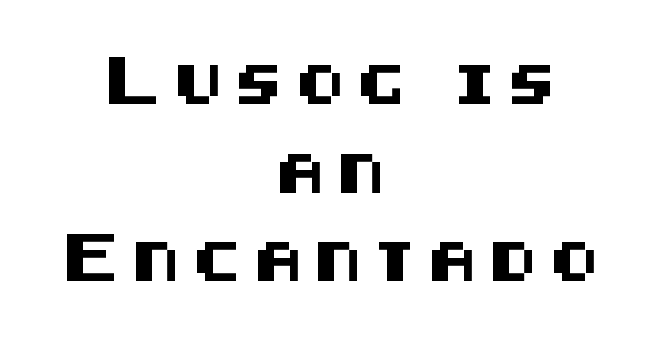
{"serif": "no", "italic": "no", "width": "normal", "stroke_contrast": "medium", "x_height": "large", "underline": "no", "align": "center", "line_spacing": "loose", "line_spacing_ratio": 2.27, "letter_spacing": "wide", "letter_spacing_em": 0.36, "glyph_px": 39}
